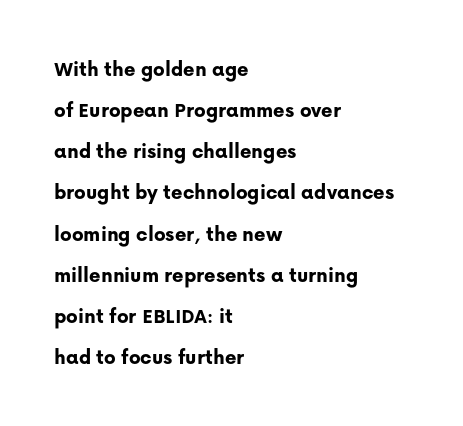
Q: Is the text bold? A: Yes.
Q: Is the text italic (slanted)? A: No, it is upright.
Q: Is the text underlined? A: No.
Q: How is the paragraph aligned? A: Left-aligned.
Q: Is the spacing between letters normal or unusually wide? A: Normal.
